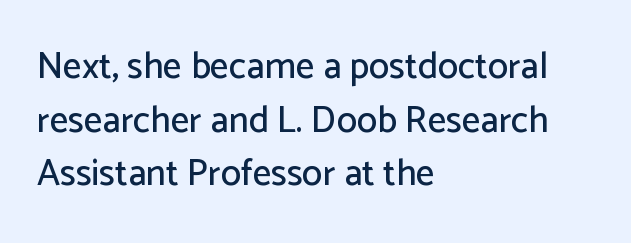
The image shows 37 px sans-serif type, upright; set left-aligned, normal line spacing (1.45x), normal letter spacing, not underlined; low stroke contrast and a medium x-height.
